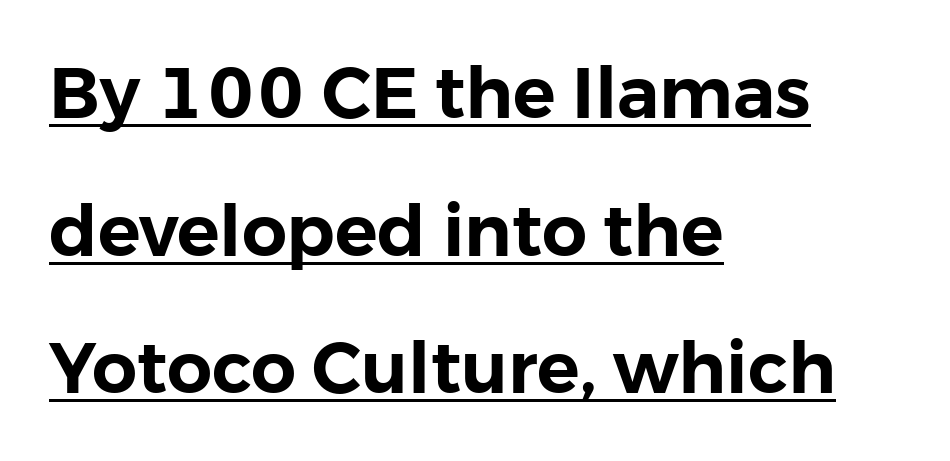
Q: Is the text italic (slanted)? A: No, it is upright.
Q: Is the typeface a serif or a sans-serif typeface? A: Sans-serif.
Q: Is the text underlined? A: Yes.
Q: How is the paragraph aligned? A: Left-aligned.
Q: Is the spacing between letters normal or unusually wide? A: Normal.
Q: Is the spacing between lines tight, normal or loose? A: Loose.
Q: Width (condensed, normal, or wide)? A: Normal.
Q: Stroke contrast? A: Low.
Q: x-height? A: Medium.
Q: Monospaced? A: No.
